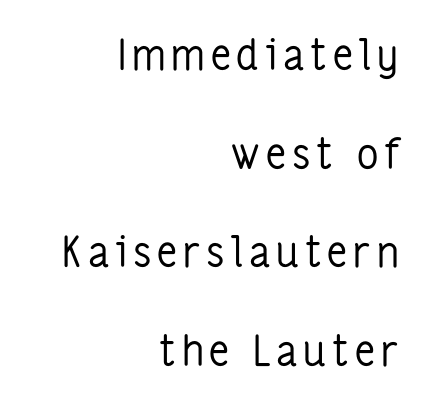
Is this a fixed-width face? No — the glyphs have proportional, varying widths. The compositor pushed each line to the right boundary. Do the letters lean? They stand straight. Serifs: no, the terminals of the letterforms are clean. What's the leading like? Stretched, with rows far apart.
